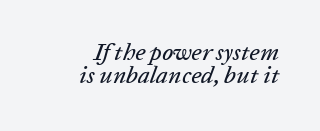
Q: Is the text italic (slanted)? A: Yes, it leans right by about 20 degrees.
Q: Is the text underlined? A: No.
Q: How is the paragraph aligned? A: Right-aligned.
Q: Is the spacing between letters normal or unusually wide? A: Normal.
Q: Is the spacing between lines tight, normal or loose? A: Tight.
